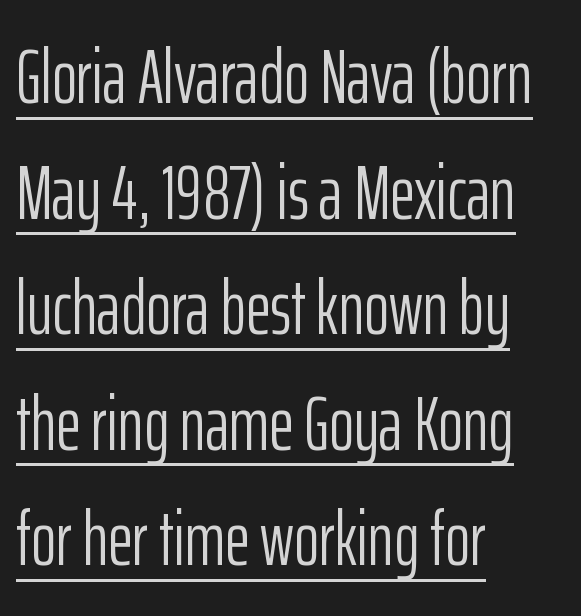
Q: Is the text bold? A: No.
Q: Is the text italic (slanted)? A: No, it is upright.
Q: Is the typeface a serif or a sans-serif typeface? A: Sans-serif.
Q: Is the text underlined? A: Yes.
Q: How is the paragraph aligned? A: Left-aligned.
Q: Is the spacing between letters normal or unusually wide? A: Normal.
Q: Is the spacing between lines tight, normal or loose? A: Normal.
Q: Width (condensed, normal, or wide)? A: Condensed.
Q: Stroke contrast? A: Low.
Q: x-height? A: Medium.
Q: Monospaced? A: No.
